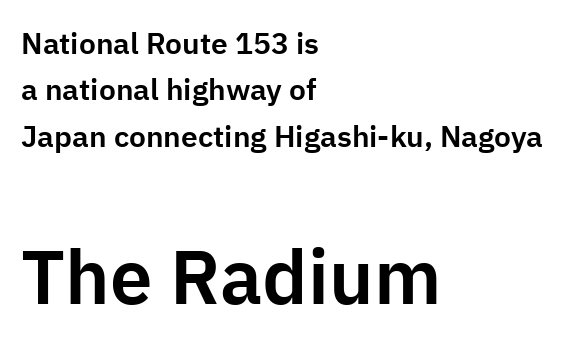
{"serif": "no", "italic": "no", "width": "normal", "stroke_contrast": "low", "x_height": "medium", "monospaced": "no", "underline": "no", "align": "left", "line_spacing": "normal", "line_spacing_ratio": 1.55, "letter_spacing": "normal", "letter_spacing_em": 0.0, "larger_block": "second", "size_ratio": 2.53, "glyph_px": 76}
